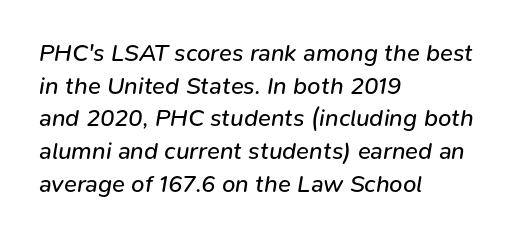
The image shows 24 px text type, italic (leaning right); set left-aligned, normal line spacing (1.36x), normal letter spacing, not underlined.
